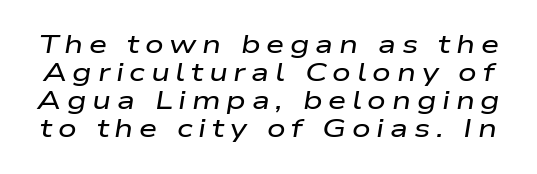
The image shows 26 px text type, italic (leaning right); set tight line spacing (1.08x), unusually wide letter spacing (+0.22 em), not underlined.
